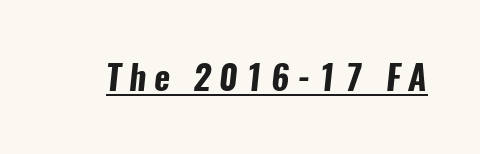
A typographer would call this underscored text. The characters display no serif detailing; their extremities are plain. These lines are rendered in a variable-pitch font. Heavy, bold letterforms. The tracking jumps out immediately: characters are airy and widely separated.
